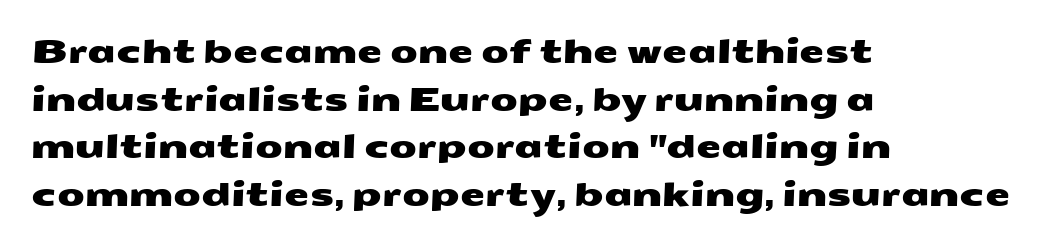
{"serif": "no", "width": "wide", "stroke_contrast": "medium", "x_height": "medium", "monospaced": "no", "underline": "no", "align": "left", "line_spacing": "normal", "line_spacing_ratio": 1.49, "letter_spacing": "normal", "letter_spacing_em": 0.0, "glyph_px": 32}
